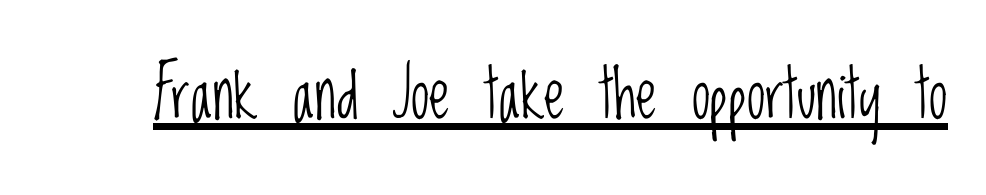
Q: Is the text bold? A: No.
Q: Is the text italic (slanted)? A: No, it is upright.
Q: Is the typeface a serif or a sans-serif typeface? A: Sans-serif.
Q: Is the text underlined? A: Yes.
Q: Is the spacing between letters normal or unusually wide? A: Normal.
Q: Width (condensed, normal, or wide)? A: Condensed.
Q: Stroke contrast? A: Low.
Q: x-height? A: Large.
Q: Monospaced? A: No.
